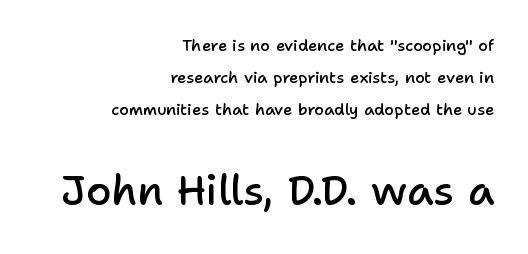
The image shows 41 px semibold sans-serif type, upright; set right-aligned, loose line spacing (2.01x), normal letter spacing, not underlined; the second (bottom) block is 2.56x larger; low stroke contrast and a medium x-height.
